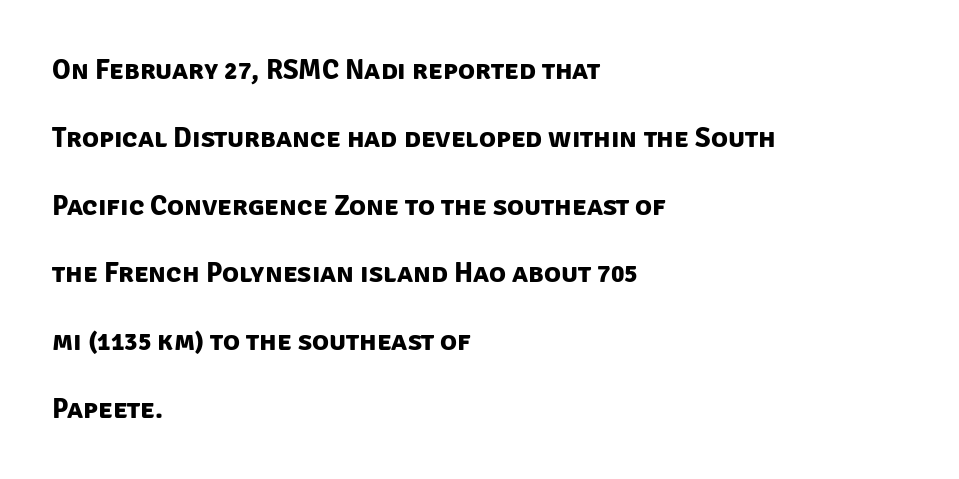
The image shows 28 px bold sans-serif type; set left-aligned, loose line spacing (2.42x), normal letter spacing, not underlined; low stroke contrast and a large x-height.
